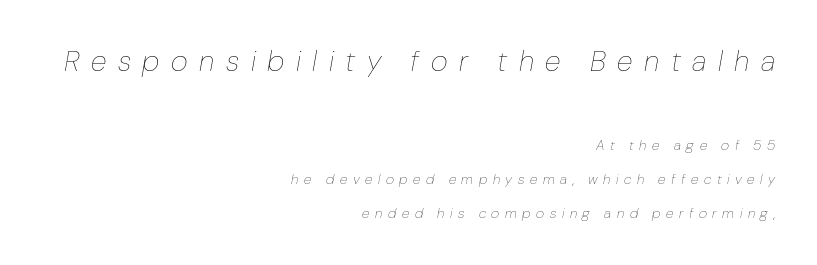
The image shows 29 px thin type, italic (leaning right); set right-aligned, loose line spacing (2.43x), unusually wide letter spacing (+0.4 em), not underlined; the first (top) block is 2.07x larger; low stroke contrast and a medium x-height.
